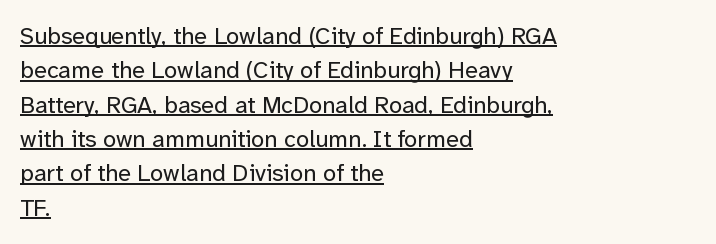
{"italic": "no", "bold": "no", "underline": "yes", "align": "left", "line_spacing": "normal", "line_spacing_ratio": 1.43, "letter_spacing": "normal", "letter_spacing_em": 0.0, "glyph_px": 24}
